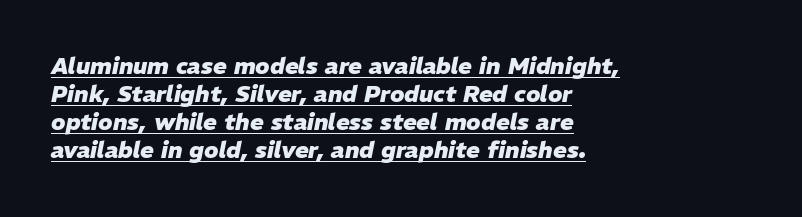
Q: Is the text bold? A: Yes.
Q: Is the text italic (slanted)? A: Yes, it leans right by about 11 degrees.
Q: Is the text underlined? A: Yes.
Q: How is the paragraph aligned? A: Left-aligned.
Q: Is the spacing between letters normal or unusually wide? A: Normal.
